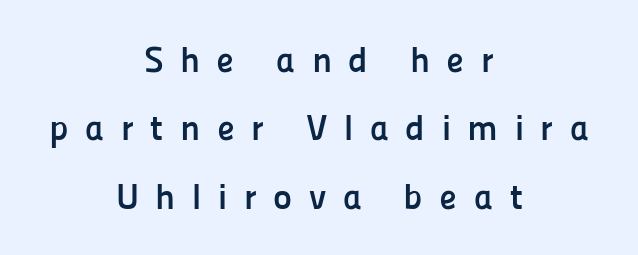
Q: Is the text bold? A: Yes.
Q: Is the text italic (slanted)? A: No, it is upright.
Q: Is the typeface a serif or a sans-serif typeface? A: Sans-serif.
Q: Is the text underlined? A: No.
Q: How is the paragraph aligned? A: Centered.
Q: Is the spacing between letters normal or unusually wide? A: Unusually wide.
Q: Is the spacing between lines tight, normal or loose? A: Loose.
Q: Width (condensed, normal, or wide)? A: Normal.
Q: Stroke contrast? A: Low.
Q: x-height? A: Medium.
Q: Monospaced? A: No.
